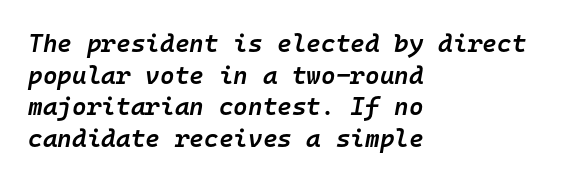
Q: Is the text bold? A: Semi-bold.
Q: Is the text italic (slanted)? A: Yes, it leans right by about 10 degrees.
Q: Is the text underlined? A: No.
Q: How is the paragraph aligned? A: Left-aligned.
Q: Is the spacing between letters normal or unusually wide? A: Normal.
Q: Is the spacing between lines tight, normal or loose? A: Normal.
